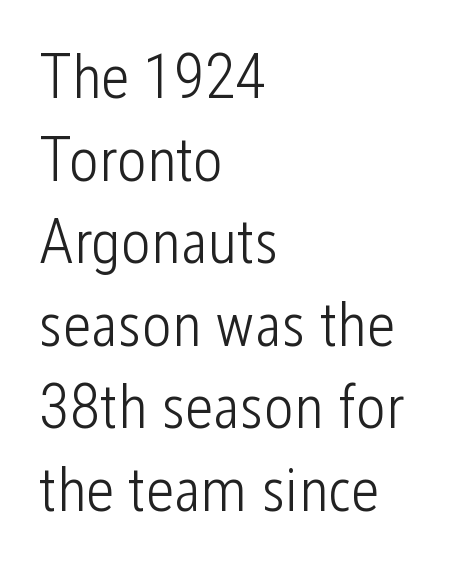
The face used here is proportionally spaced, like ordinary book or web type. The characters are drawn with everyday or finer stroke widths. The rag falls on the right side of this text block. The rendering keeps characters at their native spacing. Vertical strokes here are truly vertical.
